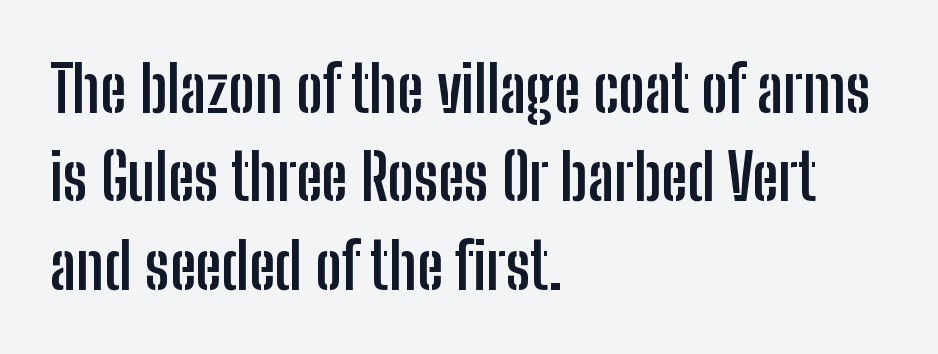
The image shows 64 px semibold, condensed sans-serif type, upright; set left-aligned, normal line spacing (1.38x), normal letter spacing, not underlined; low stroke contrast and a medium x-height.
